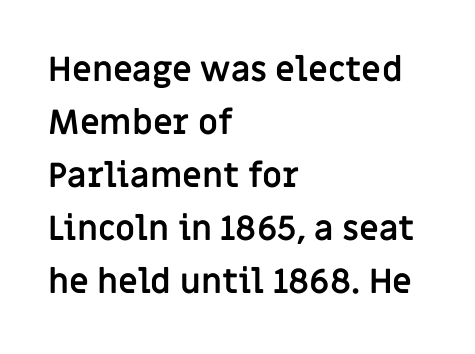
The image shows 34 px semibold sans-serif type, upright; set left-aligned, normal line spacing (1.56x), normal letter spacing, not underlined; low stroke contrast and a large x-height.
